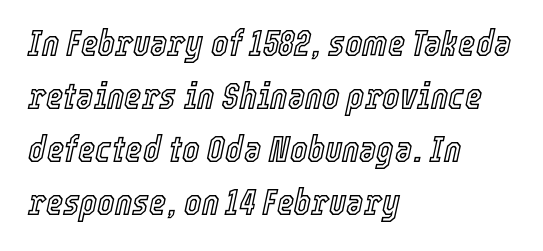
The image shows 37 px condensed type, italic (leaning right); set left-aligned, normal line spacing (1.43x), normal letter spacing, not underlined; a medium x-height.
